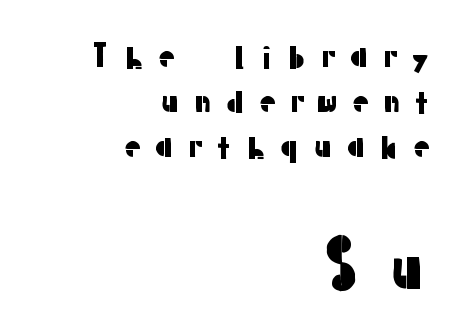
{"serif": "no", "italic": "no", "width": "normal", "stroke_contrast": "low", "x_height": "medium", "monospaced": "no", "underline": "no", "align": "right", "line_spacing": "normal", "line_spacing_ratio": 1.4, "letter_spacing": "wide", "letter_spacing_em": 0.4, "larger_block": "second", "size_ratio": 1.97, "glyph_px": 63}
